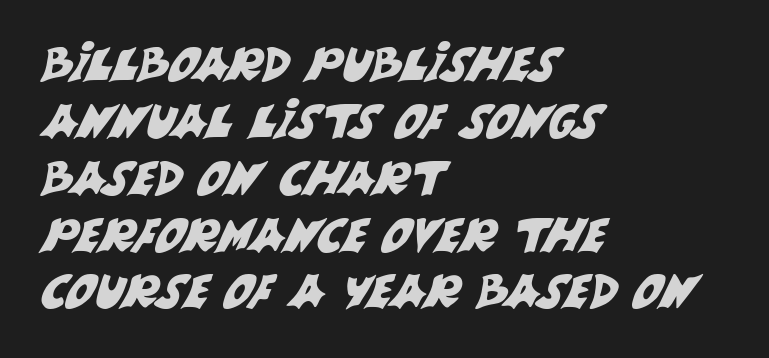
The image shows 47 px sans-serif type; set left-aligned, line spacing 1.21x, normal letter spacing, not underlined; medium stroke contrast and a large x-height.
